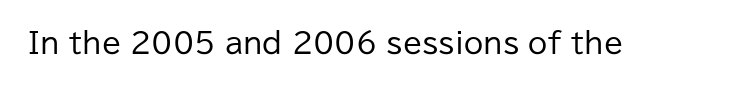
The specimen omits any rule beneath the text block's lines. Short note: letters normally spaced. Vertical strokes here are truly vertical. Note the varied advance widths — an 'i' is clearly narrower than an 'm'. The face used here is a sans, in the tradition of grotesques and geometrics.
